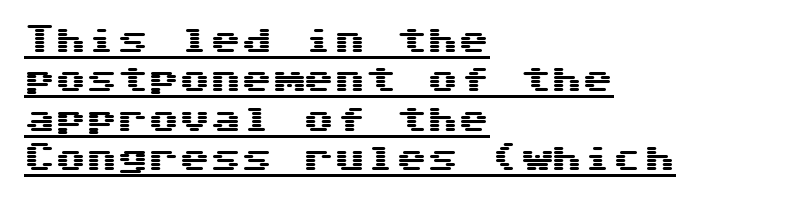
Q: Is the text italic (slanted)? A: No, it is upright.
Q: Is the typeface a serif or a sans-serif typeface? A: Sans-serif.
Q: Is the text underlined? A: Yes.
Q: How is the paragraph aligned? A: Left-aligned.
Q: Is the spacing between letters normal or unusually wide? A: Normal.
Q: Is the spacing between lines tight, normal or loose? A: Normal.
Q: Width (condensed, normal, or wide)? A: Wide.
Q: Stroke contrast? A: Medium.
Q: x-height? A: Medium.
Q: Monospaced? A: Yes.
